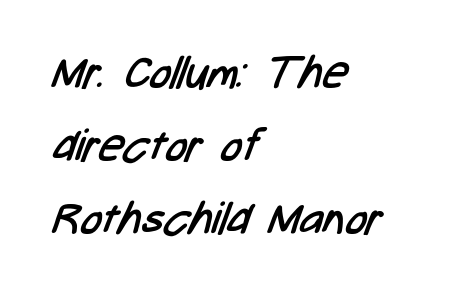
The image shows 44 px regular-weight, condensed sans-serif type; set left-aligned, normal line spacing (1.66x), normal letter spacing, not underlined; low stroke contrast and a medium x-height.
